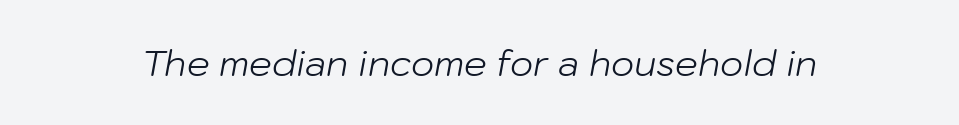
Beneath every word, the page is bare. The rendering uses natural spacing where letterforms have individual widths. Students, note that the glyphs here touch the page at normal intervals. Letters have the restrained weight of plain body copy at most.
